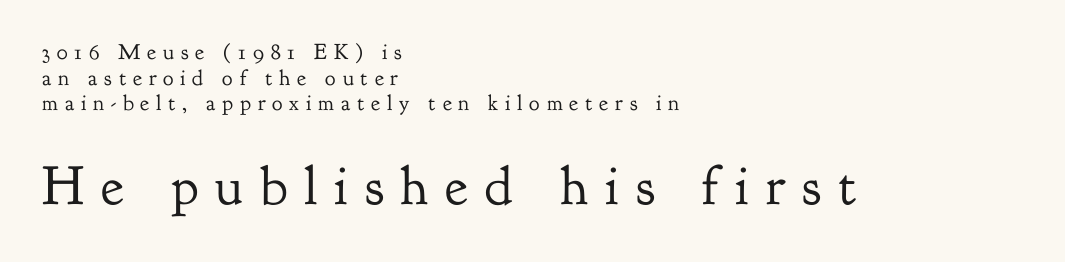
{"serif": "yes", "italic": "no", "bold": "no", "weight": "regular", "width": "normal", "stroke_contrast": "low", "x_height": "small", "monospaced": "no", "underline": "no", "align": "left", "line_spacing_ratio": 1.17, "letter_spacing": "wide", "letter_spacing_em": 0.31, "larger_block": "second", "size_ratio": 2.5, "glyph_px": 55}
